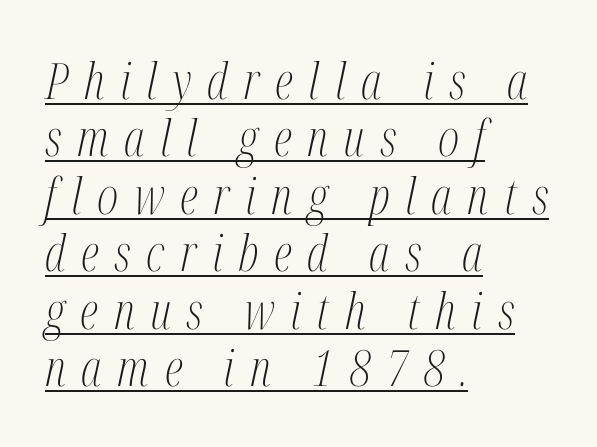
{"serif": "yes", "italic": "yes", "lean": "right", "slant_degrees": 12, "bold": "no", "weight": "light", "width": "condensed", "stroke_contrast": "medium", "x_height": "medium", "monospaced": "no", "underline": "yes", "align": "left", "line_spacing": "tight", "line_spacing_ratio": 1.15, "letter_spacing": "wide", "letter_spacing_em": 0.31, "glyph_px": 50}
